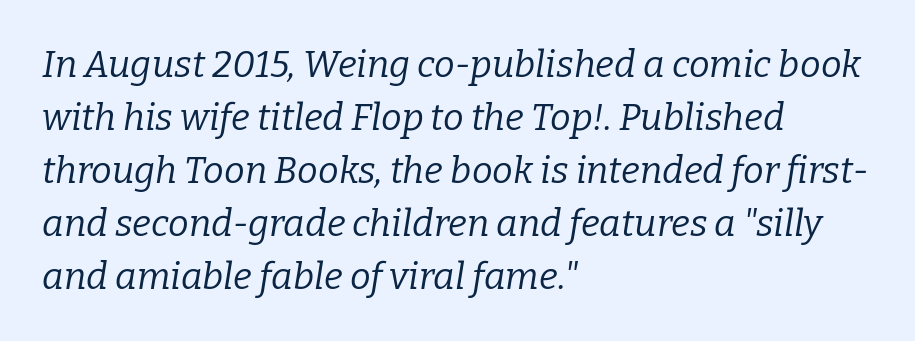
The image shows 37 px regular-weight serif type, italic (leaning right); set left-aligned, normal line spacing (1.43x), normal letter spacing, not underlined; low stroke contrast and a medium x-height.
